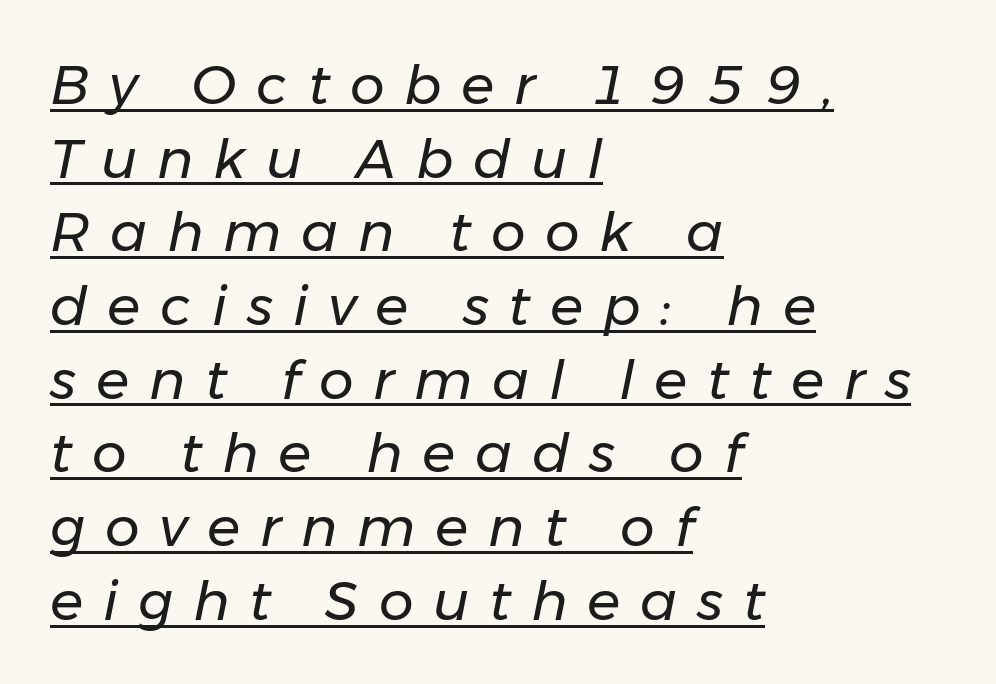
{"italic": "yes", "lean": "right", "slant_degrees": 11, "bold": "no", "weight": "regular", "width": "normal", "stroke_contrast": "low", "x_height": "medium", "monospaced": "no", "underline": "yes", "align": "left", "line_spacing": "normal", "line_spacing_ratio": 1.34, "letter_spacing": "wide", "letter_spacing_em": 0.36, "glyph_px": 55}
